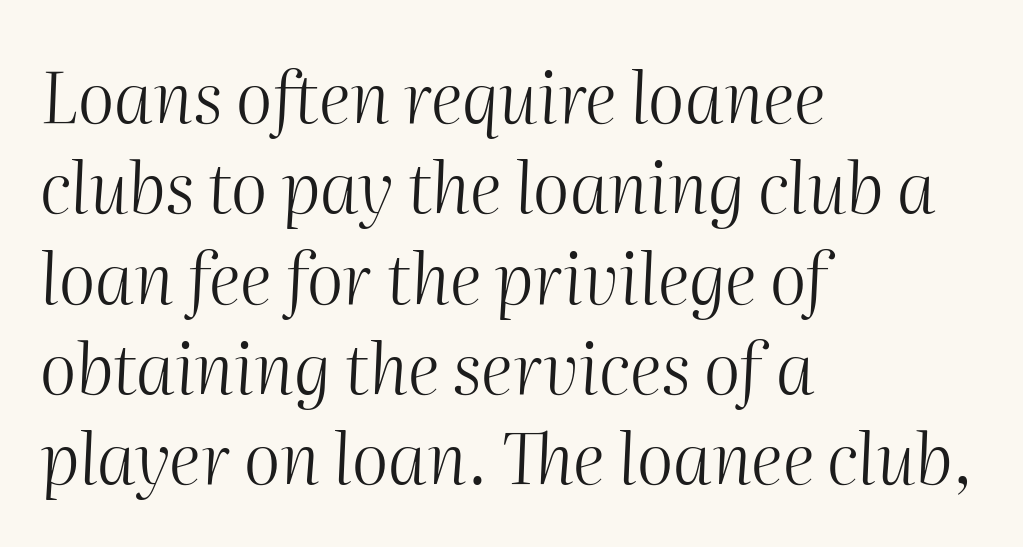
The specimen reads as italic at a glance. Think of a printed novel: that variable character pitch is what you see here. Descenders hang freely into open space. The weight tops out at a normal text grade. Is there much room between lines? A standard amount, neither cramped nor airy.
